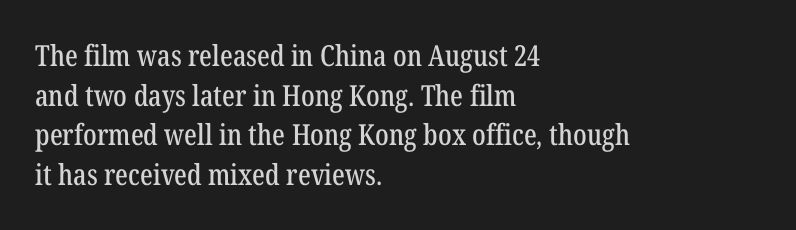
Q: Is the text italic (slanted)? A: No, it is upright.
Q: Is the typeface a serif or a sans-serif typeface? A: Serif.
Q: Is the text underlined? A: No.
Q: How is the paragraph aligned? A: Left-aligned.
Q: Is the spacing between letters normal or unusually wide? A: Normal.
Q: Is the spacing between lines tight, normal or loose? A: Normal.
Q: Width (condensed, normal, or wide)? A: Condensed.
Q: Stroke contrast? A: Low.
Q: x-height? A: Medium.
Q: Monospaced? A: No.
